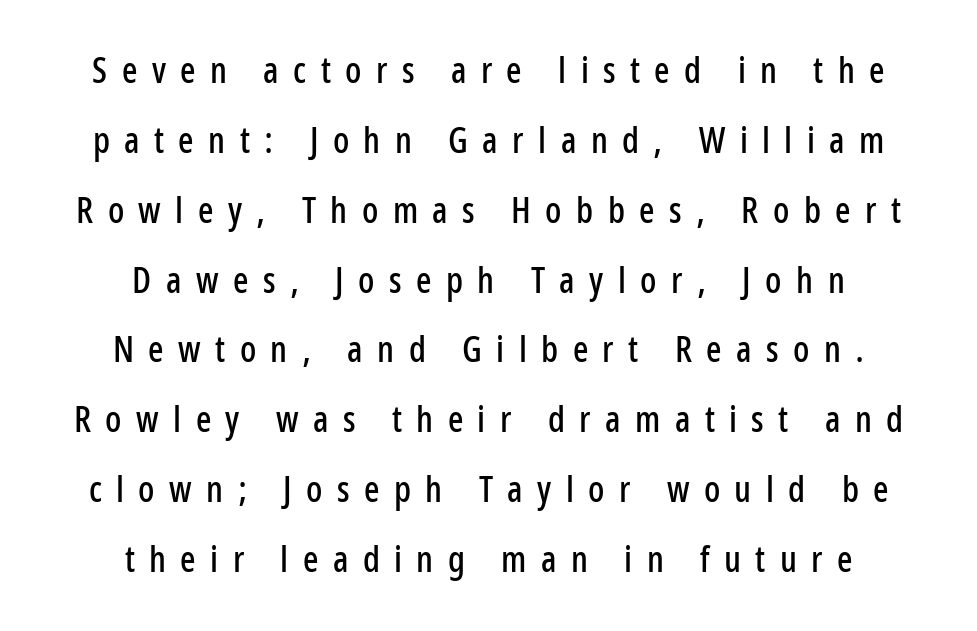
The image shows 36 px condensed sans-serif type, upright; set centered, loose line spacing (1.94x), unusually wide letter spacing (+0.4 em), not underlined; low stroke contrast and a medium x-height.
